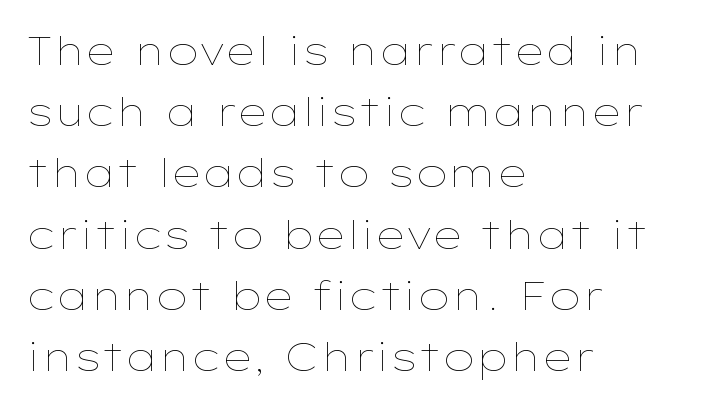
The image shows 39 px thin, wide type, upright; set left-aligned, normal line spacing (1.57x), normal letter spacing, not underlined; low stroke contrast and a medium x-height.
